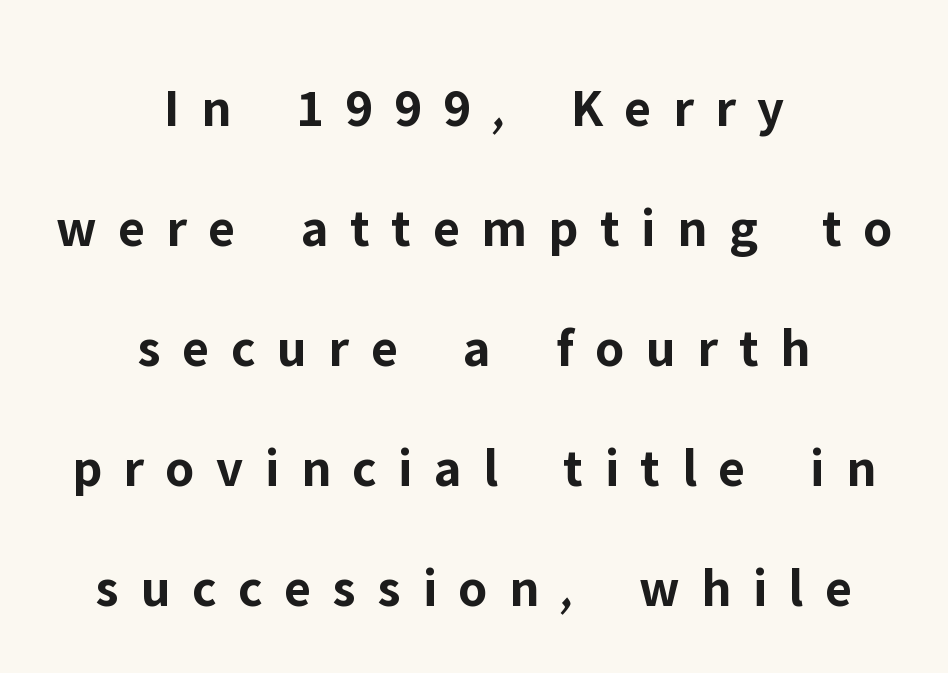
The image shows 55 px bold sans-serif type, upright; set centered, loose line spacing (2.18x), unusually wide letter spacing (+0.39 em), not underlined; low stroke contrast and a medium x-height.
